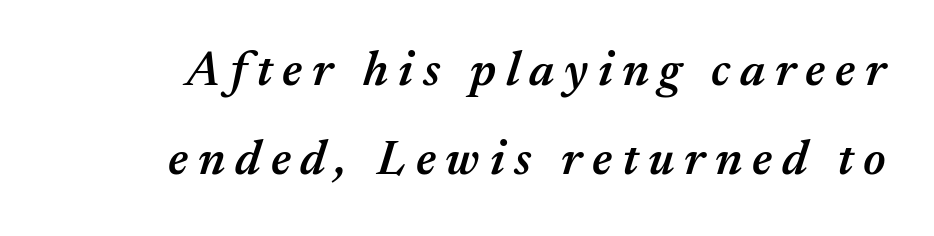
The gap between lines stays unmarked. The horizontal fit of the characters is loose and conspicuously gappy. These lines are rendered in a variable-pitch font. Its strokes are somewhat broadened, the hallmark of semibold type.
